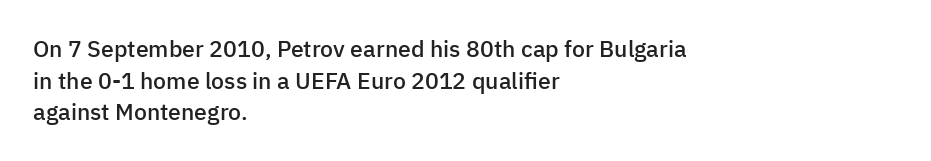
Q: Is the text bold? A: Semi-bold.
Q: Is the text italic (slanted)? A: No, it is upright.
Q: Is the text underlined? A: No.
Q: How is the paragraph aligned? A: Left-aligned.
Q: Is the spacing between letters normal or unusually wide? A: Normal.
Q: Is the spacing between lines tight, normal or loose? A: Normal.
